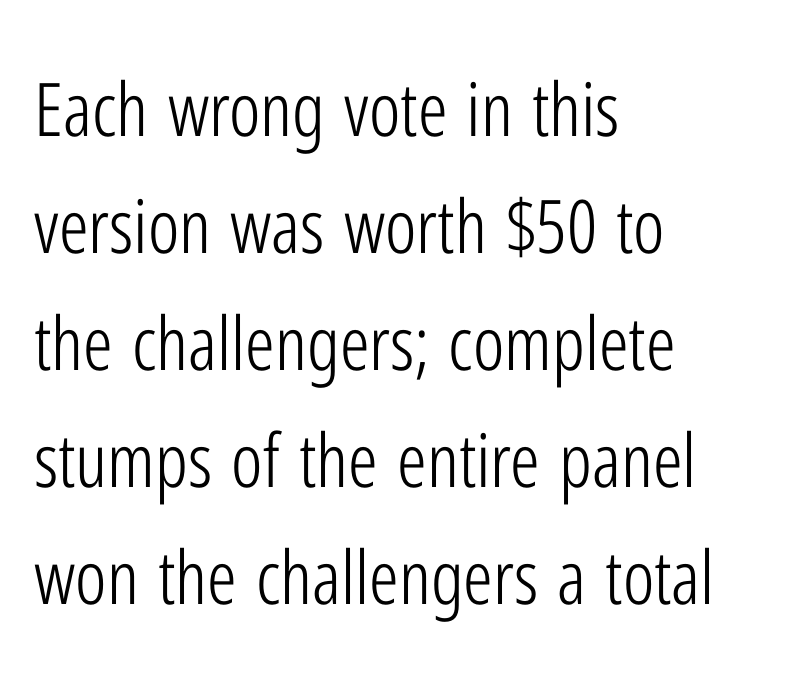
Vertical spacing — default. No word sits above an underline. Character widths vary here, with narrow letters taking less room than wide ones. A sans-serif font was chosen for this passage. Tracking here is standard; glyphs follow each other at the usual distance. Is this a heavy cut? Hardly; it is regular or lighter.
